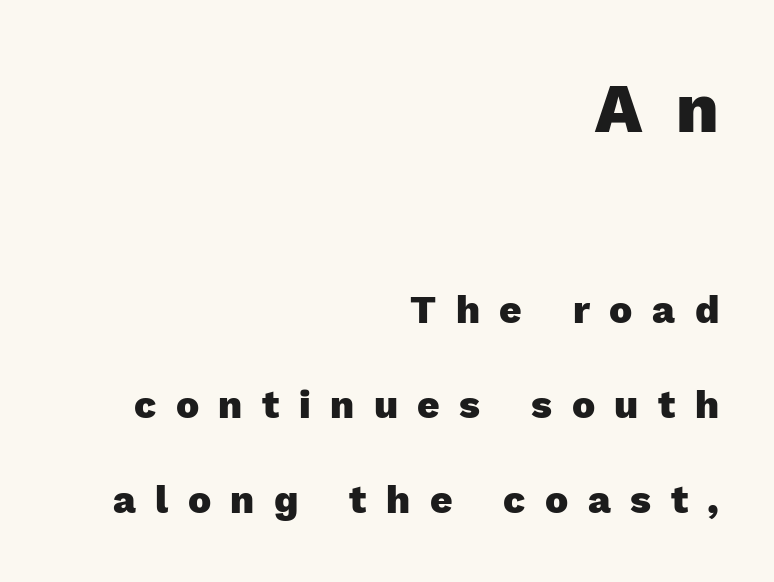
The image shows 69 px heavy sans-serif type, upright; set right-aligned, loose line spacing (2.44x), unusually wide letter spacing (+0.5 em), not underlined; the first (top) block is 1.77x larger; a medium x-height.
